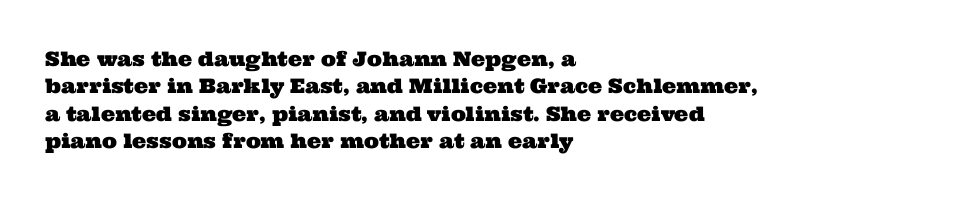
Q: Is the text underlined? A: No.
Q: How is the paragraph aligned? A: Left-aligned.
Q: Is the spacing between letters normal or unusually wide? A: Normal.
Q: Is the spacing between lines tight, normal or loose? A: Normal.
